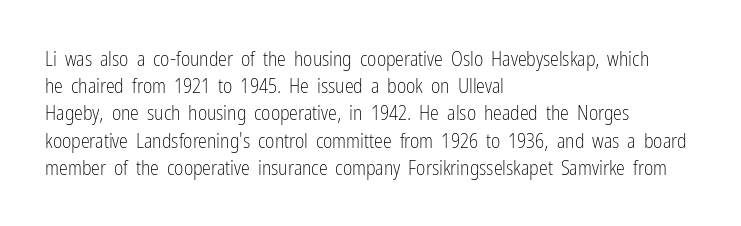
The image shows 20 px text type, upright; set left-aligned, normal line spacing (1.36x), normal letter spacing, not underlined.
